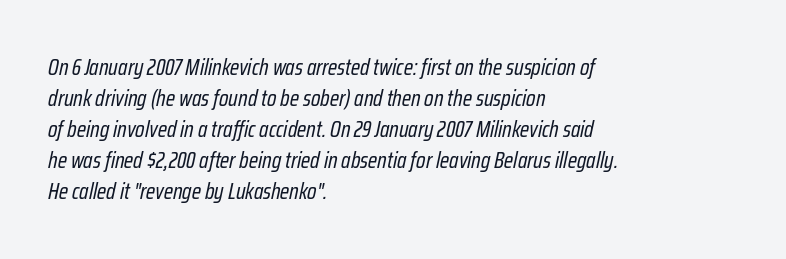
{"italic": "yes", "lean": "right", "slant_degrees": 12, "bold": "no", "underline": "no", "align": "left", "line_spacing": "normal", "line_spacing_ratio": 1.35, "letter_spacing": "normal", "letter_spacing_em": 0.0, "glyph_px": 23}
